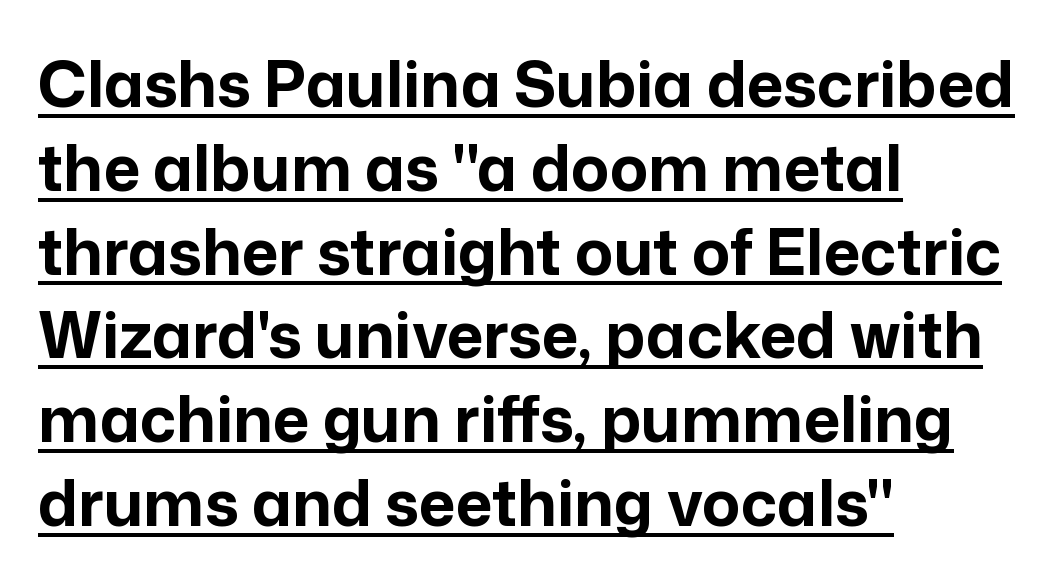
Q: Is the text bold? A: Yes.
Q: Is the text italic (slanted)? A: No, it is upright.
Q: Is the typeface a serif or a sans-serif typeface? A: Sans-serif.
Q: Is the text underlined? A: Yes.
Q: How is the paragraph aligned? A: Left-aligned.
Q: Is the spacing between letters normal or unusually wide? A: Normal.
Q: Is the spacing between lines tight, normal or loose? A: Normal.
Q: Width (condensed, normal, or wide)? A: Normal.
Q: Stroke contrast? A: Low.
Q: x-height? A: Medium.
Q: Monospaced? A: No.
